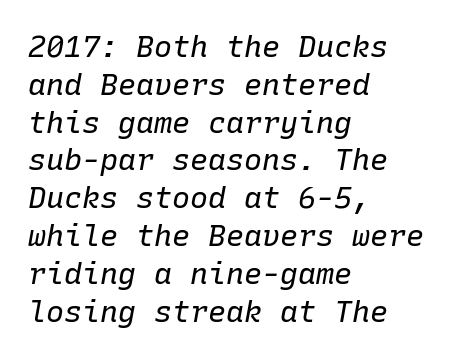
Q: Is the text bold? A: No.
Q: Is the text italic (slanted)? A: Yes, it leans right by about 10 degrees.
Q: Is the text underlined? A: No.
Q: How is the paragraph aligned? A: Left-aligned.
Q: Is the spacing between letters normal or unusually wide? A: Normal.
Q: Is the spacing between lines tight, normal or loose? A: Normal.
Q: Width (condensed, normal, or wide)? A: Normal.
Q: Stroke contrast? A: Low.
Q: x-height? A: Medium.
Q: Monospaced? A: Yes.
